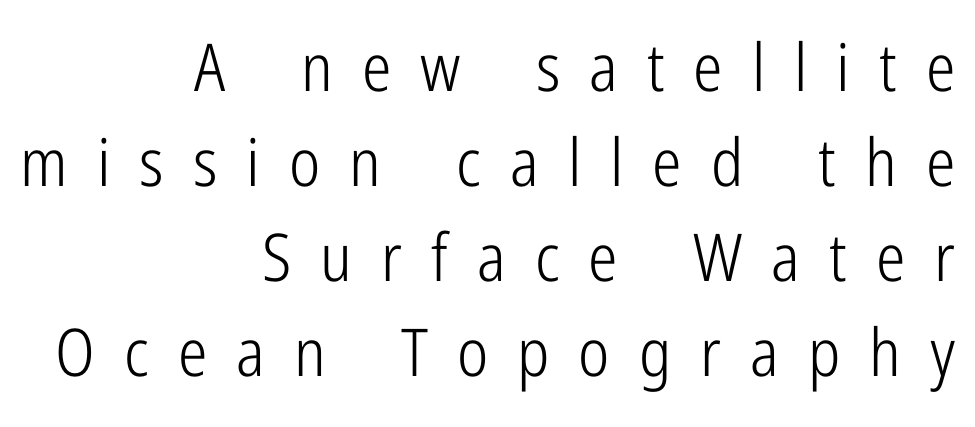
Q: Is the text bold? A: No.
Q: Is the text italic (slanted)? A: No, it is upright.
Q: Is the typeface a serif or a sans-serif typeface? A: Sans-serif.
Q: Is the text underlined? A: No.
Q: How is the paragraph aligned? A: Right-aligned.
Q: Is the spacing between letters normal or unusually wide? A: Unusually wide.
Q: Is the spacing between lines tight, normal or loose? A: Normal.
Q: Width (condensed, normal, or wide)? A: Condensed.
Q: Stroke contrast? A: Low.
Q: x-height? A: Medium.
Q: Monospaced? A: No.
